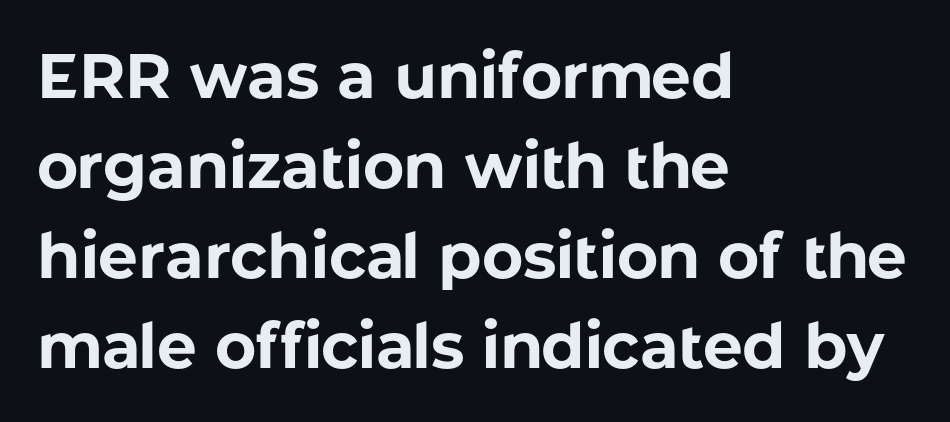
This is roman type, the default non-slanted kind. Descenders hang freely into open space. Regarding serifs, this sample does without them. These lines keep a tight, regular rhythm from letter to letter.
